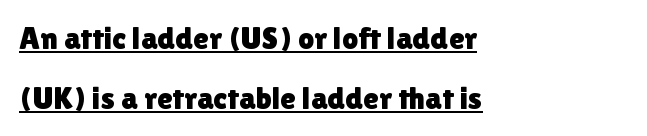
The image shows 32 px sans-serif type, upright; set left-aligned, line spacing 1.87x, normal letter spacing, underlined; a medium x-height.
